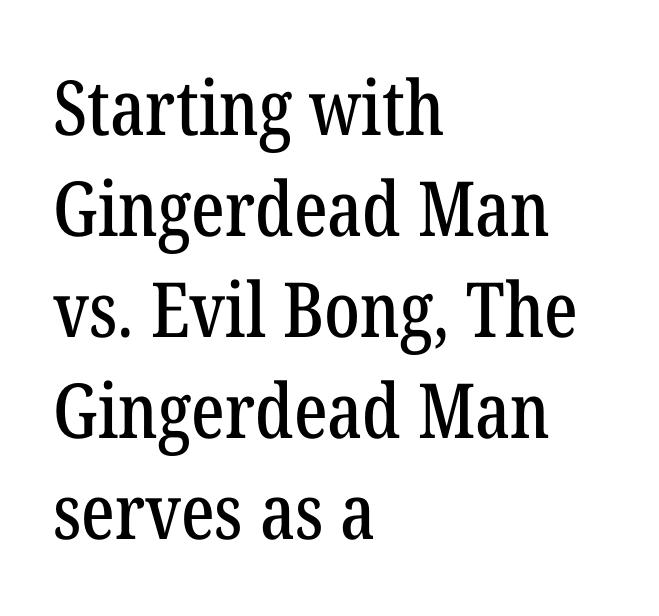
{"serif": "yes", "italic": "no", "width": "condensed", "stroke_contrast": "low", "x_height": "medium", "monospaced": "no", "underline": "no", "align": "left", "line_spacing": "normal", "line_spacing_ratio": 1.33, "letter_spacing": "normal", "letter_spacing_em": 0.0, "glyph_px": 76}
